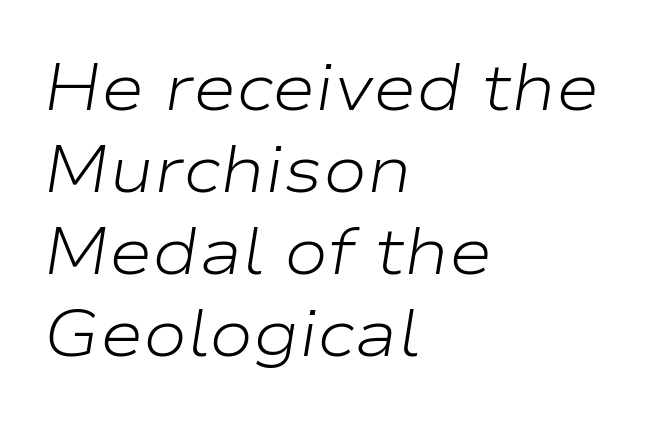
The image shows 66 px light, wide type, italic (leaning right); set left-aligned, line spacing 1.24x, normal letter spacing, not underlined; low stroke contrast and a medium x-height.
